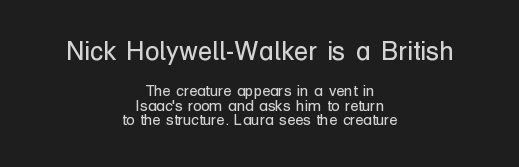
{"italic": "no", "bold": "no", "underline": "no", "align": "center", "line_spacing": "tight", "line_spacing_ratio": 0.97, "letter_spacing": "normal", "letter_spacing_em": 0.0, "larger_block": "first", "size_ratio": 1.73, "glyph_px": 26}
